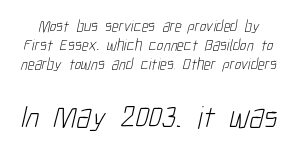
The image shows 32 px light, condensed sans-serif type; set line spacing 1.2x, normal letter spacing, not underlined; the second (bottom) block is 2.0x larger; low stroke contrast and a medium x-height.
